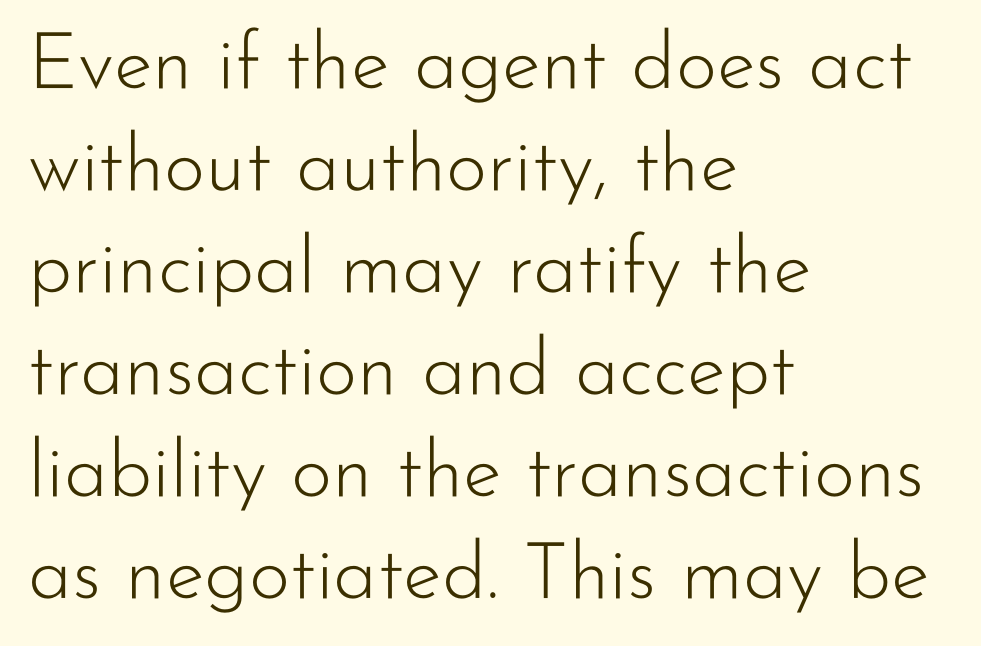
Q: Is the text bold? A: No.
Q: Is the text italic (slanted)? A: No, it is upright.
Q: Is the typeface a serif or a sans-serif typeface? A: Sans-serif.
Q: Is the text underlined? A: No.
Q: How is the paragraph aligned? A: Left-aligned.
Q: Is the spacing between letters normal or unusually wide? A: Normal.
Q: Is the spacing between lines tight, normal or loose? A: Normal.
Q: Width (condensed, normal, or wide)? A: Normal.
Q: Stroke contrast? A: Low.
Q: x-height? A: Small.
Q: Monospaced? A: No.
